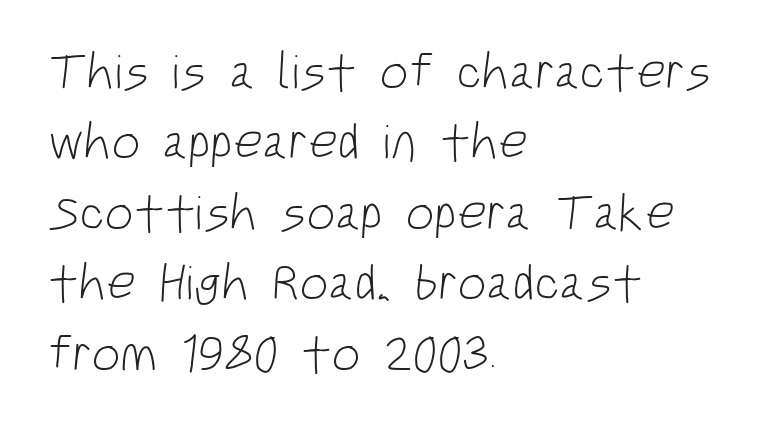
{"serif": "no", "bold": "no", "weight": "light", "width": "condensed", "stroke_contrast": "low", "x_height": "large", "monospaced": "no", "underline": "no", "align": "left", "line_spacing": "normal", "line_spacing_ratio": 1.38, "letter_spacing": "normal", "letter_spacing_em": 0.0, "glyph_px": 51}
